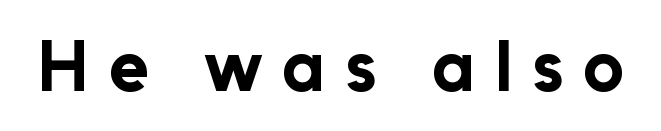
The image shows 72 px bold sans-serif type, upright; set unusually wide letter spacing (+0.27 em), not underlined; low stroke contrast and a medium x-height.
